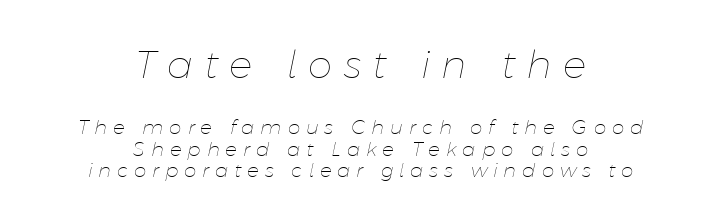
On a weight scale, this lands at 450 or below. Tall strokes in this sample are angled rather than plumb. The rendering uses a small line-height, squeezing the rows. The passage shown is typed in a proportional face where columns would drift. Check the space under the baseline: it is left empty.
